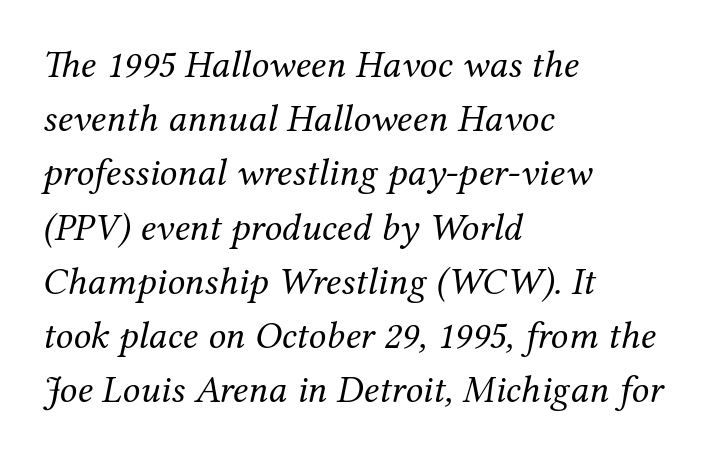
This rendering employs a face with finishing strokes, i.e., a serif. Is the stroke heavy? The answer is a plain regular-or-lighter. Each letter keeps its own natural width here, so spacing adapts to shape. Does extra space separate the letters? No, they use regular spacing.
